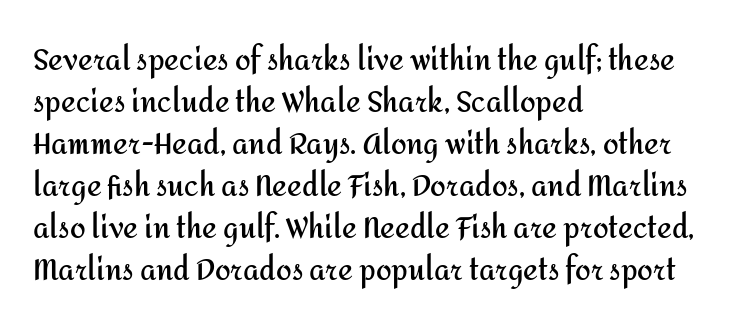
These lines sit exactly where default settings would place them. Do the characters align in a grid? No, the font is proportional. The strokes are fattened all the way to bold. The tracking reads as untouched default to a designer's eye.
